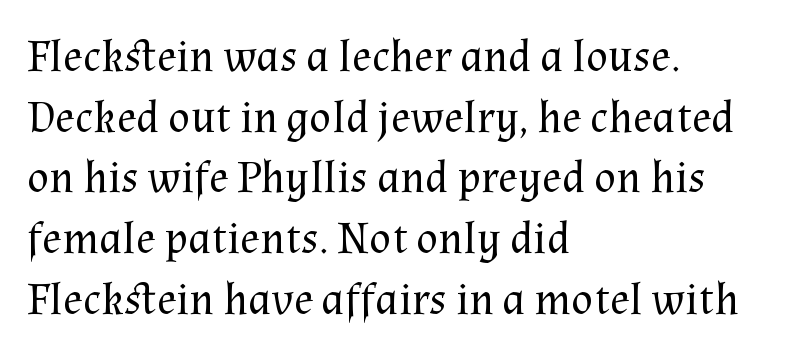
No extra ink here — the face is not bold. The text block is weighted toward the left margin, trailing off unevenly rightward. A typesetter would call this zero additional tracking. These lines are rendered in a variable-pitch font. Bare-footed words on every line. This is the regular roman posture of the typeface.
